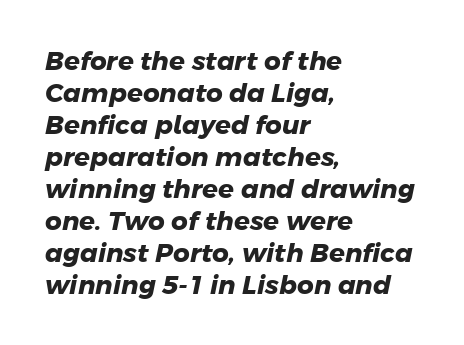
Q: Is the text bold? A: Yes.
Q: Is the text underlined? A: No.
Q: How is the paragraph aligned? A: Left-aligned.
Q: Is the spacing between letters normal or unusually wide? A: Normal.
